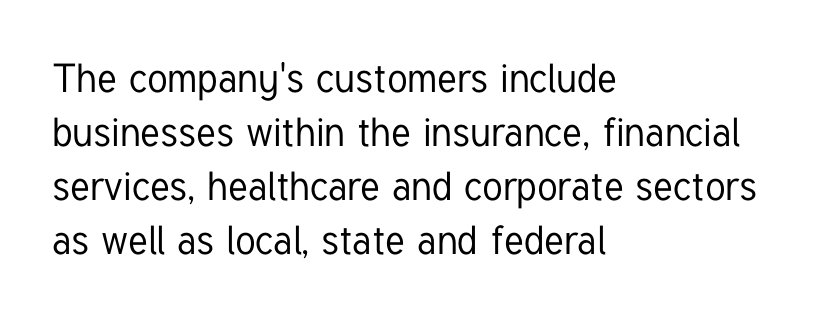
{"serif": "no", "italic": "no", "width": "condensed", "stroke_contrast": "low", "x_height": "medium", "monospaced": "no", "underline": "no", "align": "left", "line_spacing": "normal", "line_spacing_ratio": 1.35, "letter_spacing": "normal", "letter_spacing_em": 0.0, "glyph_px": 40}
